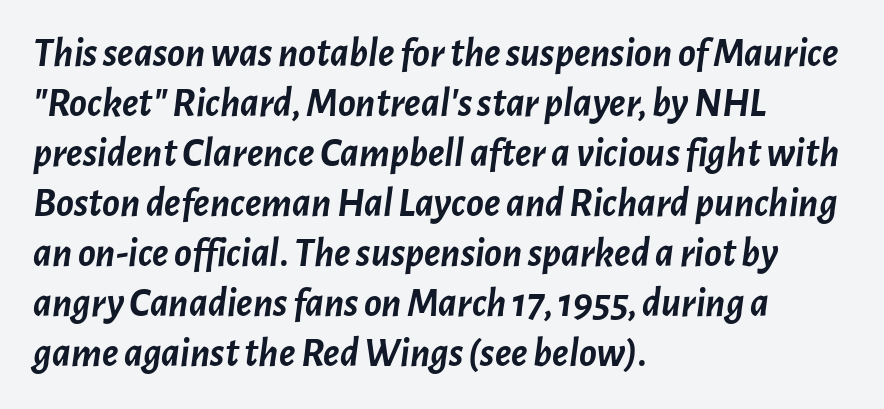
These words are printed bold, with thick strokes throughout. Compared with typical body copy, the letter spacing here is the same. In terms of posture, this sample is oblique. Rule under the text: the space is simply empty. Line starts are locked; line ends wander. Is this a fixed-width face? No — the glyphs have proportional, varying widths.
